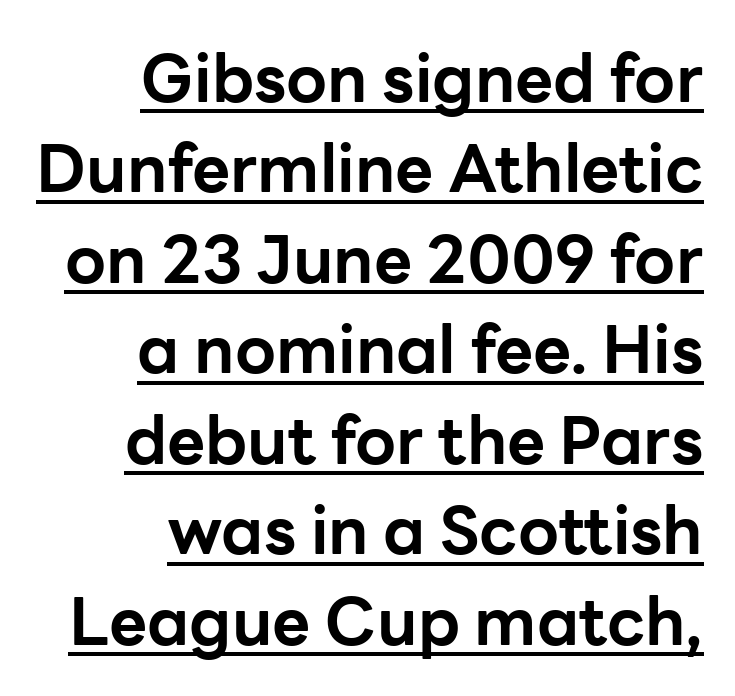
Q: Is the text bold? A: Yes.
Q: Is the text italic (slanted)? A: No, it is upright.
Q: Is the typeface a serif or a sans-serif typeface? A: Sans-serif.
Q: Is the text underlined? A: Yes.
Q: How is the paragraph aligned? A: Right-aligned.
Q: Is the spacing between letters normal or unusually wide? A: Normal.
Q: Is the spacing between lines tight, normal or loose? A: Normal.
Q: Width (condensed, normal, or wide)? A: Normal.
Q: Stroke contrast? A: Low.
Q: x-height? A: Medium.
Q: Monospaced? A: No.
